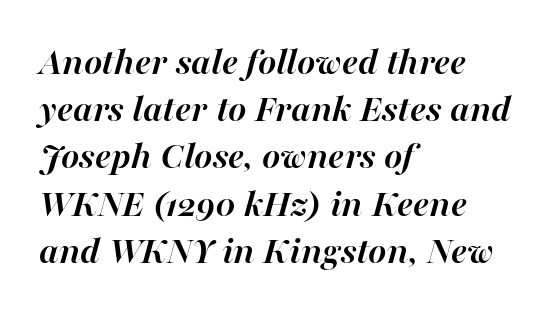
{"italic": "yes", "lean": "right", "slant_degrees": 16, "bold": "yes", "weight": "semibold", "width": "normal", "stroke_contrast": "high", "x_height": "medium", "monospaced": "no", "underline": "no", "align": "left", "line_spacing_ratio": 1.21, "letter_spacing": "normal", "letter_spacing_em": 0.0, "glyph_px": 39}
